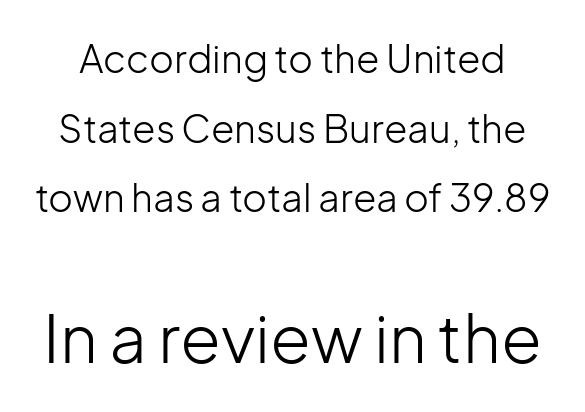
{"serif": "no", "italic": "no", "bold": "no", "weight": "light", "width": "normal", "stroke_contrast": "low", "x_height": "medium", "monospaced": "no", "underline": "no", "line_spacing_ratio": 1.83, "letter_spacing": "normal", "letter_spacing_em": 0.0, "larger_block": "second", "size_ratio": 1.74, "glyph_px": 66}
